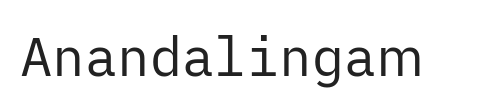
The image shows 54 px regular-weight sans-serif type, upright; set normal letter spacing, not underlined; low stroke contrast and a medium x-height.
